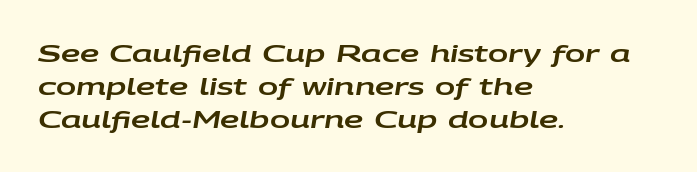
The tracking reads as untouched default to a designer's eye. Reading down the block, your eye returns to a fixed left position each line. Is there much room between lines? A standard amount, neither cramped nor airy. Letters rest on an invisible, unmarked baseline. The letters are slanted; this is an italic face.
